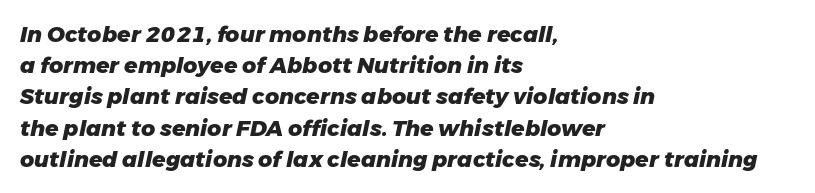
{"italic": "yes", "lean": "right", "slant_degrees": 11, "bold": "yes", "underline": "no", "align": "left", "line_spacing": "normal", "line_spacing_ratio": 1.42, "letter_spacing": "normal", "letter_spacing_em": 0.0, "glyph_px": 22}
